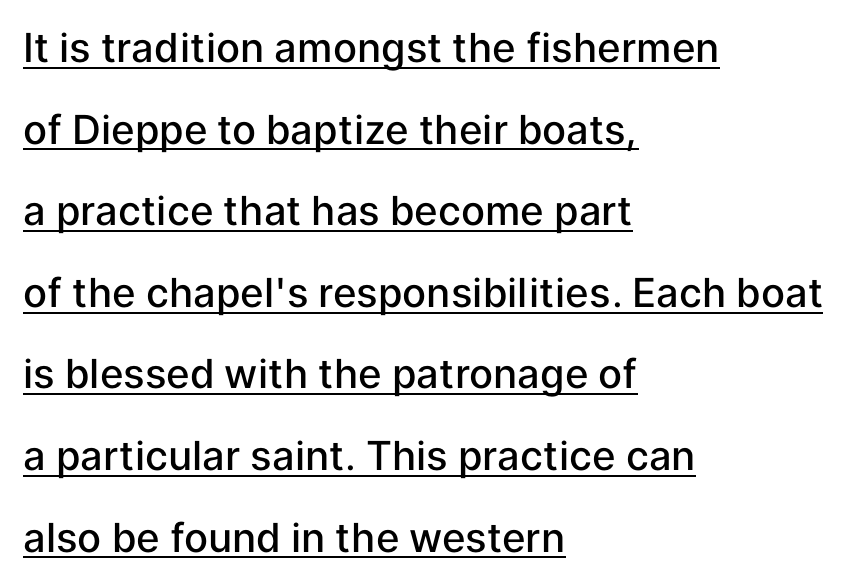
The image shows 40 px semibold sans-serif type, upright; set left-aligned, loose line spacing (2.04x), normal letter spacing, underlined; low stroke contrast and a medium x-height.
